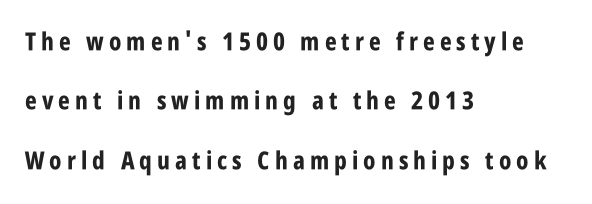
The image shows 25 px bold type, upright; set left-aligned, loose line spacing (2.38x), unusually wide letter spacing (+0.2 em), not underlined.
